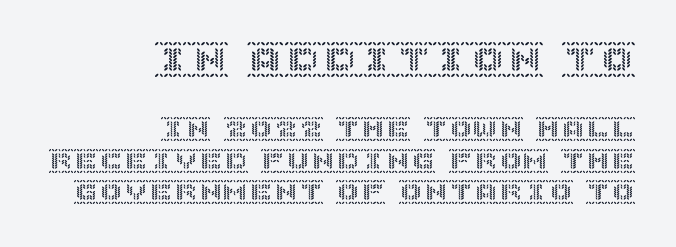
Q: Is the text italic (slanted)? A: No, it is upright.
Q: Is the text underlined? A: No.
Q: How is the paragraph aligned? A: Right-aligned.
Q: Is the spacing between letters normal or unusually wide? A: Normal.
Q: Is the spacing between lines tight, normal or loose? A: Normal.
Q: Which block of text is set in a larger size, the first (top) or the second (bottom)? A: The first (top) one.
Q: Width (condensed, normal, or wide)? A: Normal.
Q: x-height? A: Large.
